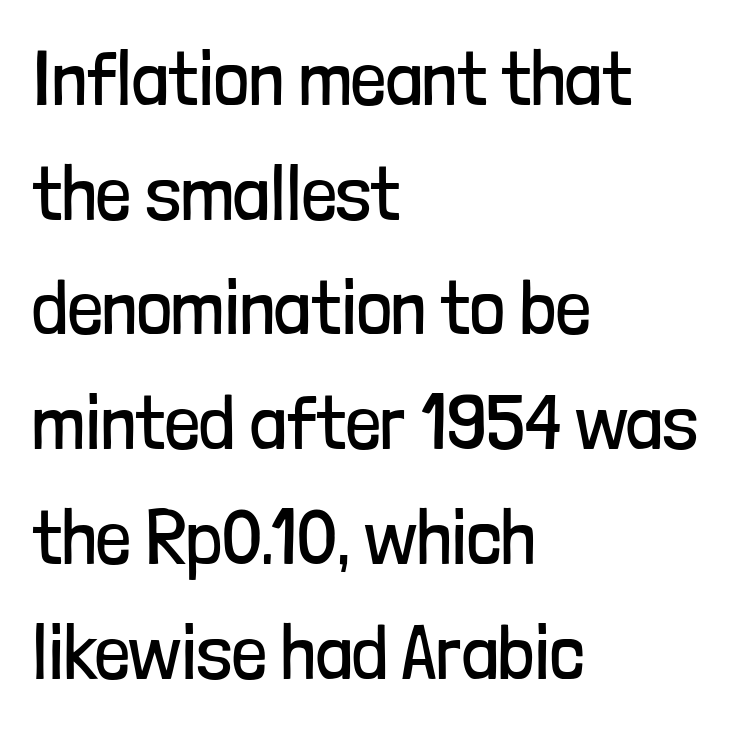
Q: Is the text bold? A: No.
Q: Is the text italic (slanted)? A: No, it is upright.
Q: Is the typeface a serif or a sans-serif typeface? A: Sans-serif.
Q: Is the text underlined? A: No.
Q: How is the paragraph aligned? A: Left-aligned.
Q: Is the spacing between letters normal or unusually wide? A: Normal.
Q: Is the spacing between lines tight, normal or loose? A: Normal.
Q: Width (condensed, normal, or wide)? A: Condensed.
Q: Stroke contrast? A: Low.
Q: x-height? A: Medium.
Q: Monospaced? A: No.
